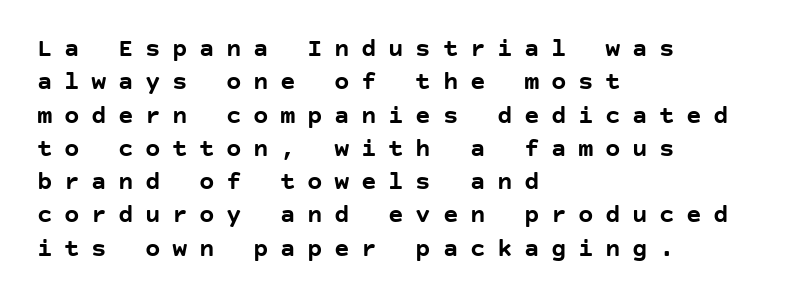
Leftover space on each line is placed entirely after the last word. Plenty of ink on the page — the face is bold. This is the regular roman posture of the typeface. Quick note: interline space is typical. Honestly, there is no underline to notice here at all.
